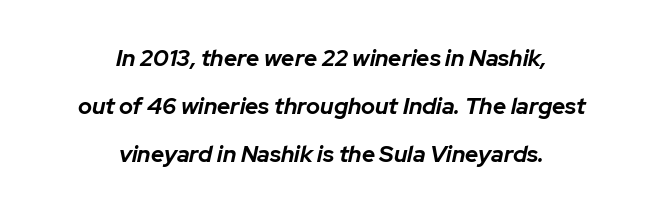
The image shows 23 px bold type, italic (leaning right); set centered, loose line spacing (2.09x), normal letter spacing, not underlined.
